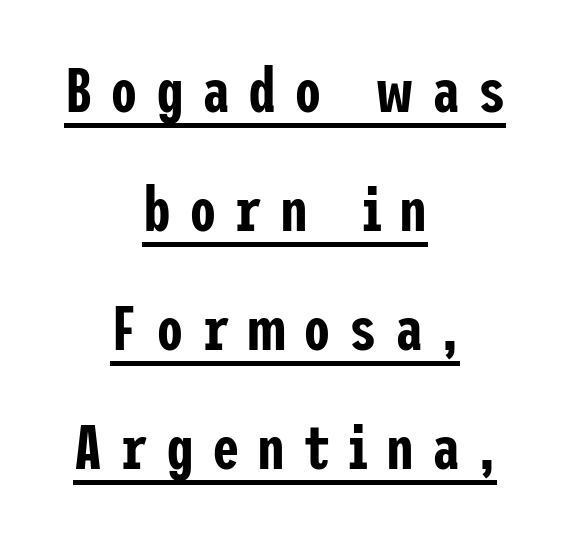
Q: Is the text italic (slanted)? A: No, it is upright.
Q: Is the typeface a serif or a sans-serif typeface? A: Sans-serif.
Q: Is the text underlined? A: Yes.
Q: How is the paragraph aligned? A: Centered.
Q: Is the spacing between letters normal or unusually wide? A: Unusually wide.
Q: Is the spacing between lines tight, normal or loose? A: Loose.
Q: Width (condensed, normal, or wide)? A: Condensed.
Q: Stroke contrast? A: Low.
Q: x-height? A: Medium.
